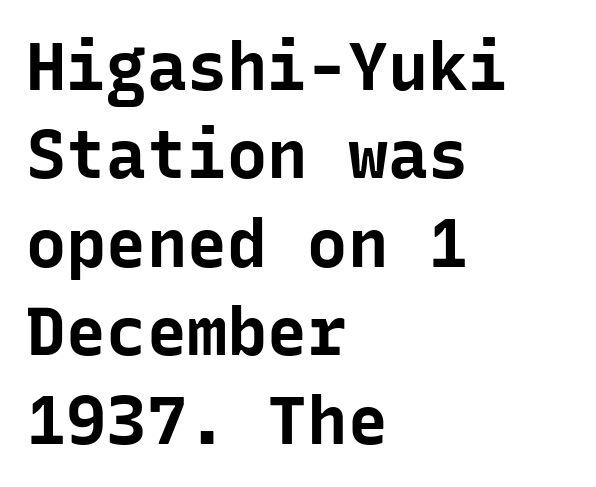
The image shows 67 px bold sans-serif type, upright, monospaced; set left-aligned, normal line spacing (1.32x), normal letter spacing, not underlined; low stroke contrast and a medium x-height.
